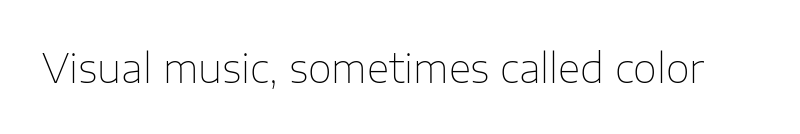
{"serif": "no", "italic": "no", "bold": "no", "weight": "thin", "width": "normal", "stroke_contrast": "low", "x_height": "medium", "monospaced": "no", "underline": "no", "letter_spacing": "normal", "letter_spacing_em": 0.0, "glyph_px": 39}
